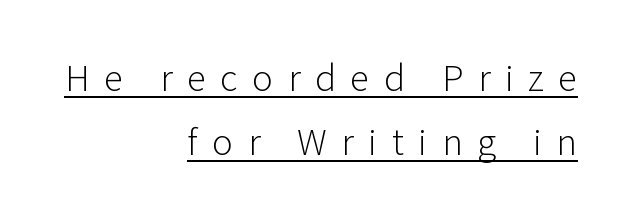
{"serif": "no", "italic": "no", "bold": "no", "weight": "light", "width": "normal", "stroke_contrast": "low", "x_height": "medium", "monospaced": "no", "underline": "yes", "align": "right", "line_spacing_ratio": 1.82, "letter_spacing": "wide", "letter_spacing_em": 0.42, "glyph_px": 35}
